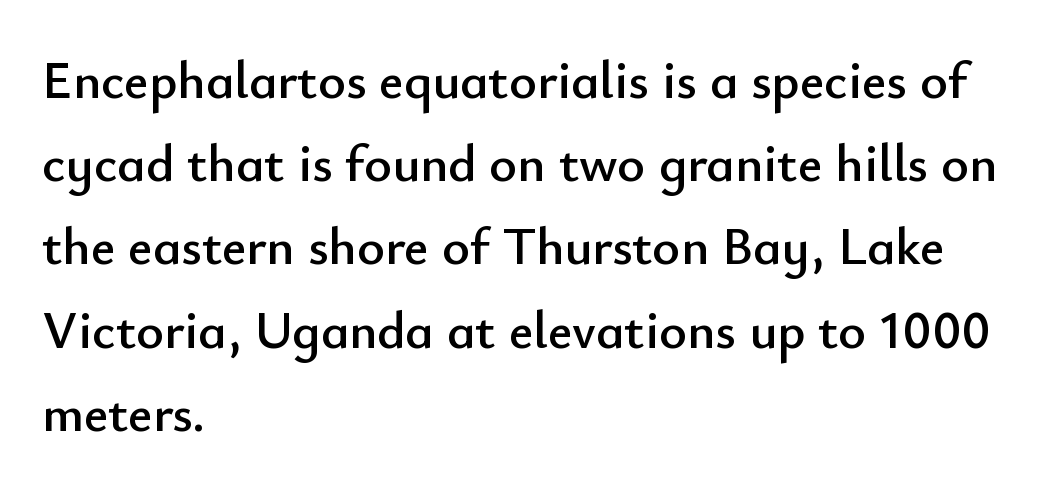
The image shows 53 px sans-serif type, upright; set left-aligned, normal line spacing (1.57x), normal letter spacing, not underlined; low stroke contrast and a small x-height.
